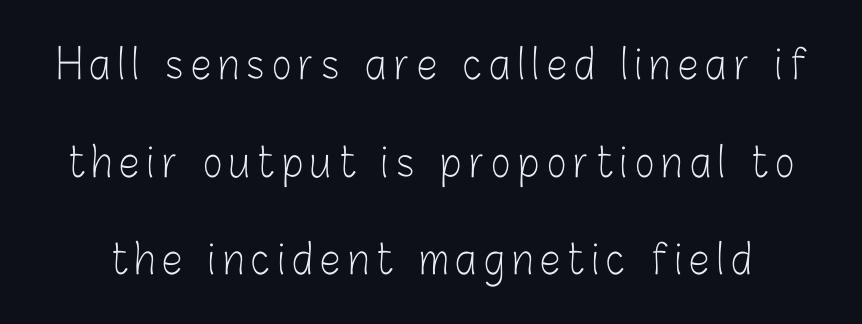
The specimen omits any rule beneath the text block's lines. Grotesque or geometric, the face here clearly has no serifs. You can tell it's not italic because the verticals are truly vertical. This is not heavy type; no bold has been used. A typesetter would call this proportional, since set widths differ per character. The line-height multiplier appears high, well above default.
